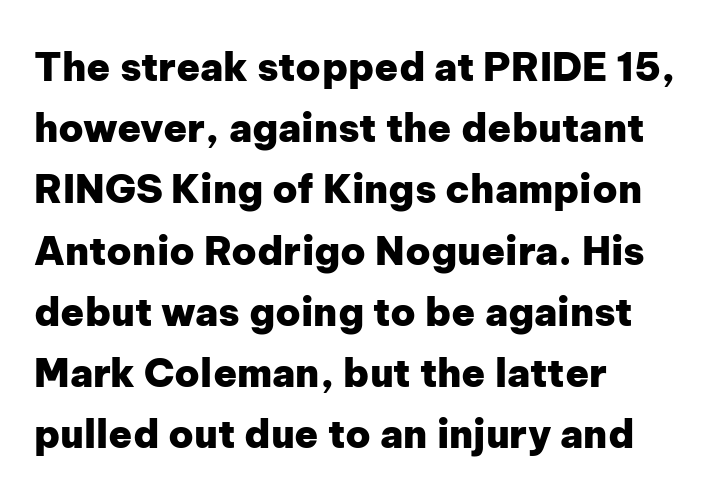
The image shows 39 px heavy sans-serif type, upright; set left-aligned, normal line spacing (1.57x), normal letter spacing, not underlined; low stroke contrast and a medium x-height.
